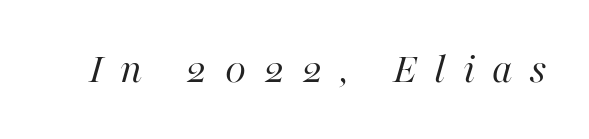
{"italic": "yes", "lean": "right", "slant_degrees": 16, "bold": "no", "weight": "regular", "width": "normal", "stroke_contrast": "high", "x_height": "medium", "monospaced": "no", "underline": "no", "letter_spacing": "wide", "letter_spacing_em": 0.39, "glyph_px": 44}
